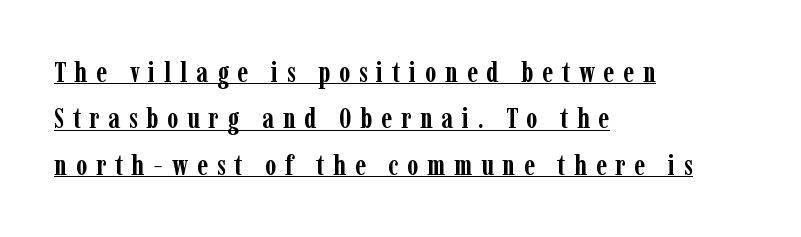
{"serif": "yes", "italic": "no", "bold": "yes", "weight": "semibold", "width": "condensed", "stroke_contrast": "low", "x_height": "medium", "monospaced": "no", "underline": "yes", "align": "left", "line_spacing": "normal", "line_spacing_ratio": 1.6, "letter_spacing": "wide", "letter_spacing_em": 0.3, "glyph_px": 29}
